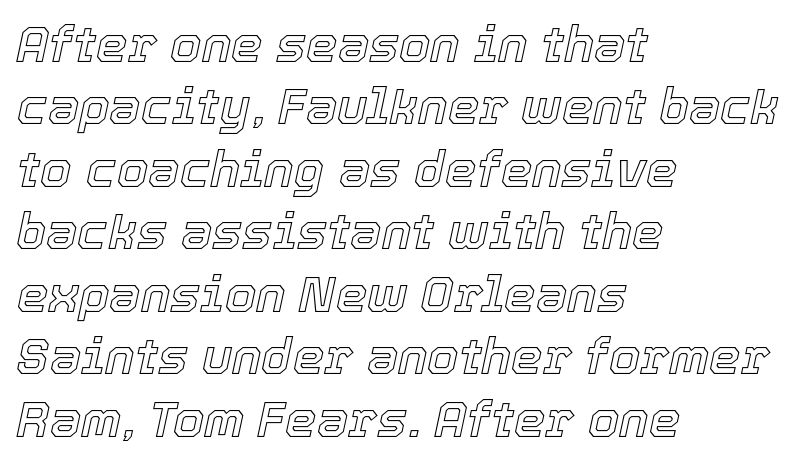
Q: Is the text italic (slanted)? A: Yes, it leans right by about 12 degrees.
Q: Is the text underlined? A: No.
Q: How is the paragraph aligned? A: Left-aligned.
Q: Is the spacing between letters normal or unusually wide? A: Normal.
Q: Is the spacing between lines tight, normal or loose? A: Normal.
Q: Width (condensed, normal, or wide)? A: Normal.
Q: x-height? A: Medium.
Q: Monospaced? A: No.
